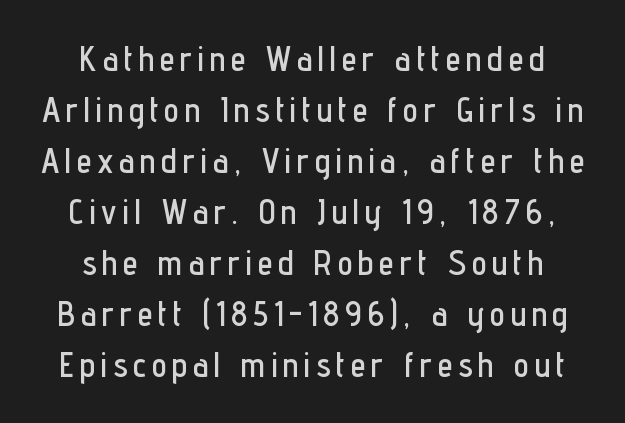
The image shows 34 px condensed sans-serif type, upright; set centered, normal line spacing (1.5x), not underlined; low stroke contrast and a medium x-height.
